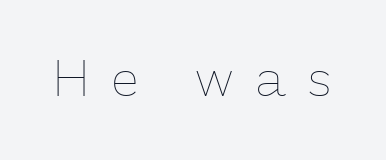
{"italic": "no", "bold": "no", "weight": "thin", "width": "normal", "stroke_contrast": "low", "x_height": "medium", "monospaced": "no", "underline": "no", "letter_spacing": "wide", "letter_spacing_em": 0.42, "glyph_px": 51}
